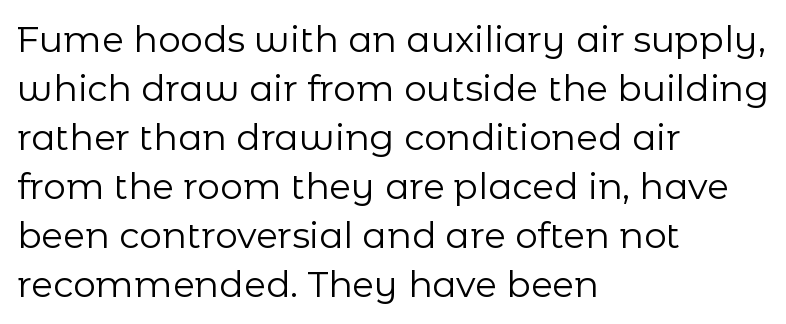
{"serif": "no", "italic": "no", "bold": "no", "weight": "regular", "width": "normal", "stroke_contrast": "low", "x_height": "medium", "monospaced": "no", "underline": "no", "align": "left", "line_spacing": "normal", "line_spacing_ratio": 1.36, "letter_spacing": "normal", "letter_spacing_em": 0.0, "glyph_px": 36}
